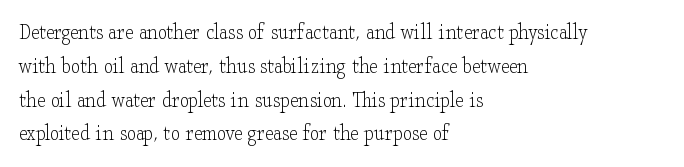
Q: Is the text bold? A: No.
Q: Is the text italic (slanted)? A: No, it is upright.
Q: Is the text underlined? A: No.
Q: How is the paragraph aligned? A: Left-aligned.
Q: Is the spacing between letters normal or unusually wide? A: Normal.
Q: Is the spacing between lines tight, normal or loose? A: Normal.
